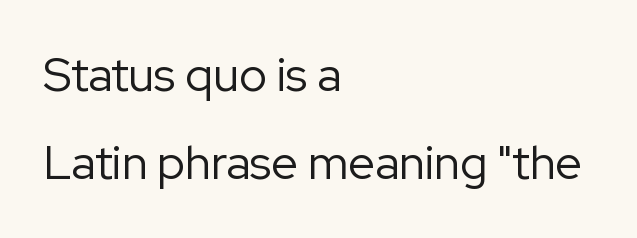
{"serif": "no", "italic": "no", "bold": "no", "weight": "regular", "width": "normal", "stroke_contrast": "low", "x_height": "medium", "monospaced": "no", "underline": "no", "align": "left", "line_spacing_ratio": 1.88, "letter_spacing": "normal", "letter_spacing_em": 0.0, "glyph_px": 47}
